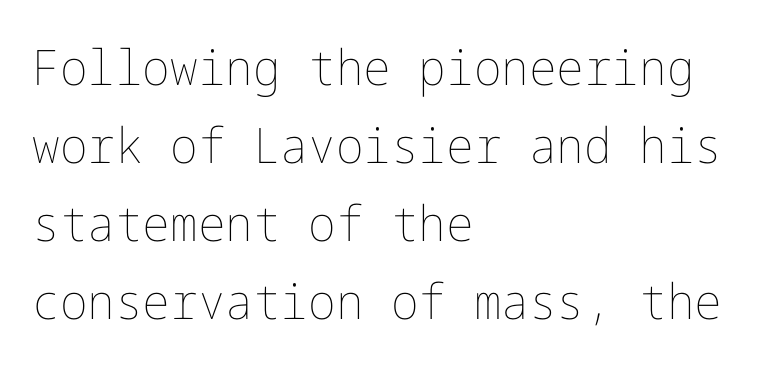
Q: Is the text bold? A: No.
Q: Is the text italic (slanted)? A: No, it is upright.
Q: Is the text underlined? A: No.
Q: How is the paragraph aligned? A: Left-aligned.
Q: Is the spacing between letters normal or unusually wide? A: Normal.
Q: Is the spacing between lines tight, normal or loose? A: Normal.
Q: Width (condensed, normal, or wide)? A: Normal.
Q: Stroke contrast? A: Low.
Q: x-height? A: Medium.
